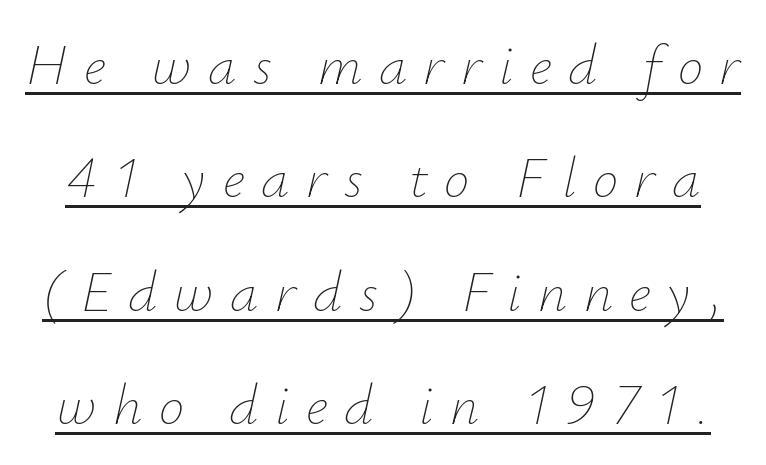
Q: Is the text bold? A: No.
Q: Is the text italic (slanted)? A: Yes, it leans right by about 12 degrees.
Q: Is the text underlined? A: Yes.
Q: Is the spacing between letters normal or unusually wide? A: Unusually wide.
Q: Is the spacing between lines tight, normal or loose? A: Loose.
Q: Width (condensed, normal, or wide)? A: Normal.
Q: Stroke contrast? A: Low.
Q: x-height? A: Small.
Q: Monospaced? A: No.
